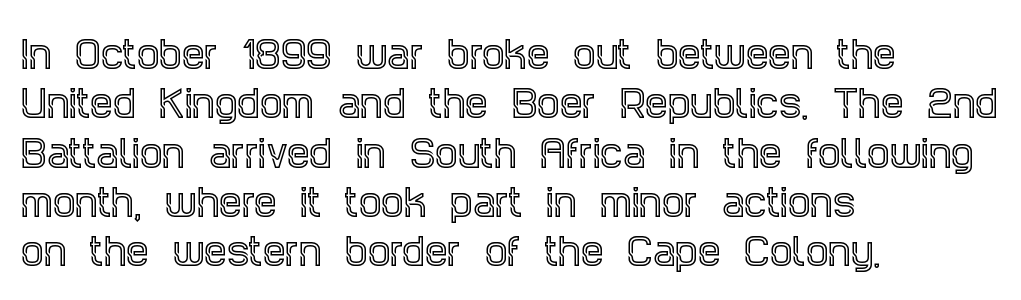
{"serif": "yes", "italic": "no", "width": "condensed", "x_height": "large", "monospaced": "no", "underline": "no", "align": "left", "line_spacing": "normal", "line_spacing_ratio": 1.37, "letter_spacing": "normal", "letter_spacing_em": 0.0, "glyph_px": 36}
